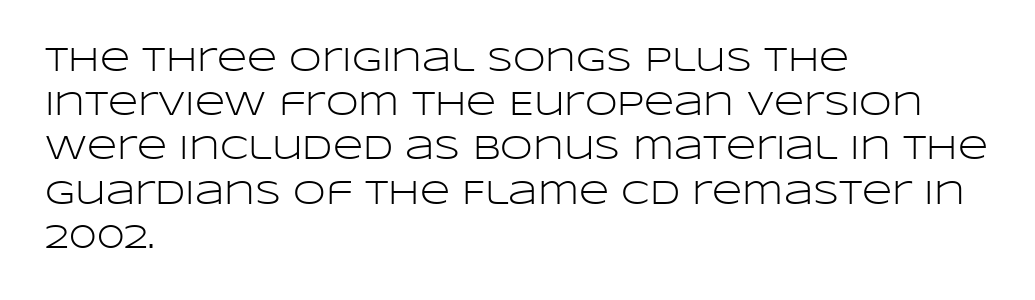
Q: Is the text bold? A: No.
Q: Is the text italic (slanted)? A: No, it is upright.
Q: Is the typeface a serif or a sans-serif typeface? A: Sans-serif.
Q: Is the text underlined? A: No.
Q: How is the paragraph aligned? A: Left-aligned.
Q: Is the spacing between letters normal or unusually wide? A: Normal.
Q: Is the spacing between lines tight, normal or loose? A: Normal.
Q: Width (condensed, normal, or wide)? A: Wide.
Q: Stroke contrast? A: Low.
Q: x-height? A: Large.
Q: Monospaced? A: No.
